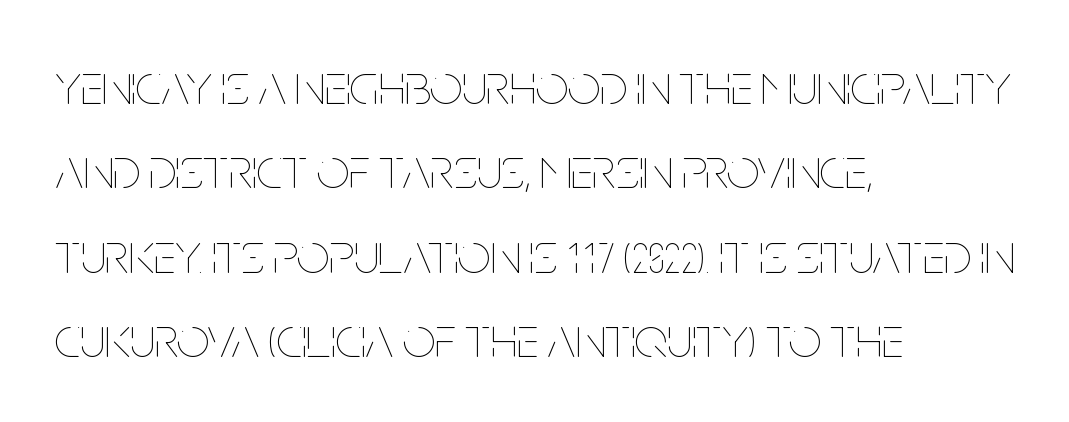
The typesetting does not lean heavy: it is not bold. The space directly below the letters is spotless. Here the designer chose a conventional face with non-uniform glyph widths. Visually the block forms a straight wall on the left and a jagged coastline on the right. Is there much room between lines? A standard amount, neither cramped nor airy.
